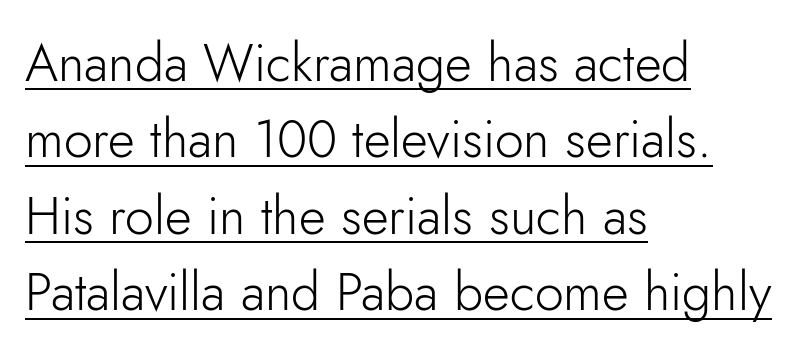
{"serif": "no", "italic": "no", "bold": "no", "weight": "light", "width": "normal", "stroke_contrast": "low", "x_height": "small", "monospaced": "no", "underline": "yes", "align": "left", "line_spacing": "normal", "line_spacing_ratio": 1.47, "letter_spacing": "normal", "letter_spacing_em": 0.0, "glyph_px": 52}
